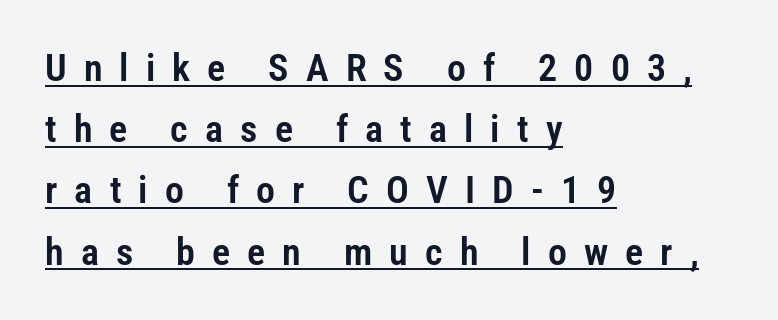
Notice how the passage keeps a crisp vertical edge on the left only. Honestly, the letter spacing is so wide it's the main thing you notice. Observe the absence of serifs on each vertical stroke in this sample. The letters advance in unequal steps, a hallmark of proportional type. Do the letters lean? They stand straight.
